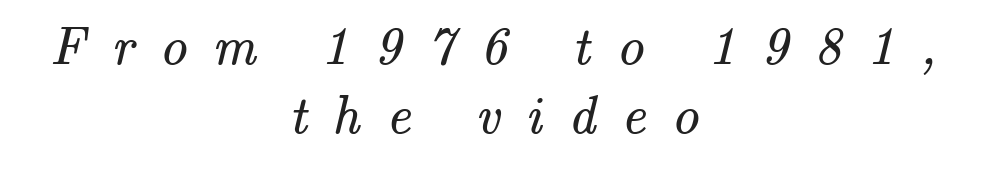
The image shows 53 px regular-weight serif type; set centered, normal line spacing (1.3x), unusually wide letter spacing (+0.49 em), not underlined; medium stroke contrast and a small x-height.
